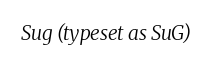
Q: Is the text bold? A: No.
Q: Is the text italic (slanted)? A: Yes, it leans right by about 8 degrees.
Q: Is the text underlined? A: No.
Q: Is the spacing between letters normal or unusually wide? A: Normal.
